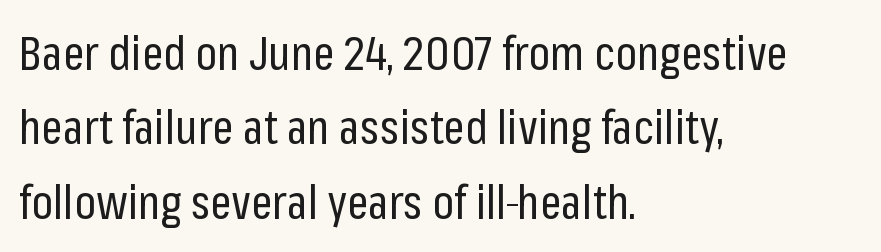
The image shows 47 px regular-weight, condensed sans-serif type, upright; set left-aligned, normal line spacing (1.58x), normal letter spacing, not underlined; low stroke contrast and a medium x-height.
